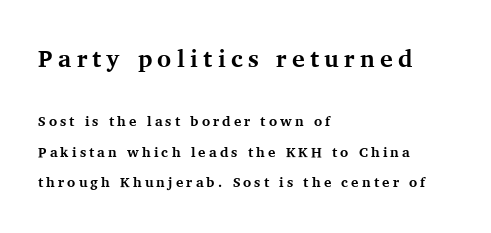
The image shows 24 px bold type, upright; set left-aligned, loose line spacing (2.17x), unusually wide letter spacing (+0.22 em), not underlined; the first (top) block is 1.71x larger.
